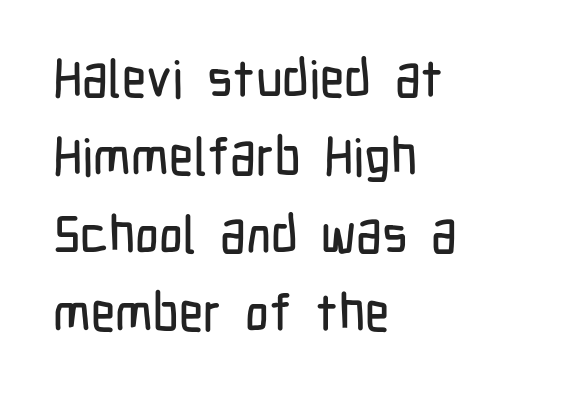
Q: Is the text italic (slanted)? A: No, it is upright.
Q: Is the typeface a serif or a sans-serif typeface? A: Sans-serif.
Q: Is the text underlined? A: No.
Q: How is the paragraph aligned? A: Left-aligned.
Q: Is the spacing between letters normal or unusually wide? A: Normal.
Q: Is the spacing between lines tight, normal or loose? A: Normal.
Q: Width (condensed, normal, or wide)? A: Condensed.
Q: Stroke contrast? A: Low.
Q: x-height? A: Medium.
Q: Monospaced? A: No.
